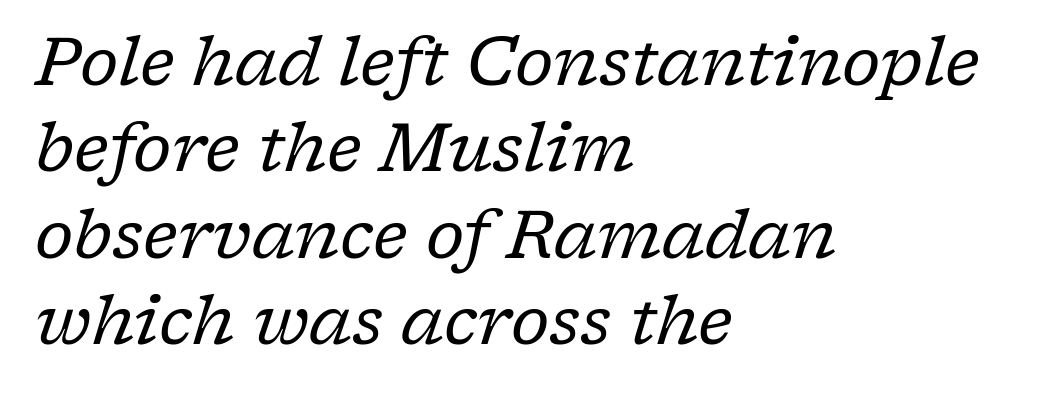
The passage shown has conventional tracking throughout. Vertically, the passage feels balanced, rows spaced as you'd expect. Weight: regular or lighter. These lines are rendered in a variable-pitch font. Line beginnings align vertically; line endings do not. This rendering features lettering with no underline.
